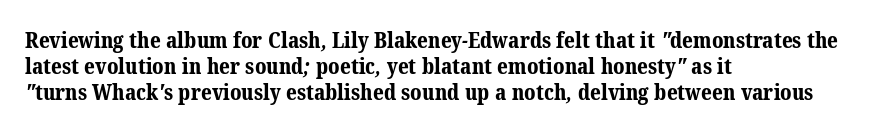
Q: Is the text bold? A: Yes.
Q: Is the text underlined? A: No.
Q: How is the paragraph aligned? A: Left-aligned.
Q: Is the spacing between letters normal or unusually wide? A: Normal.
Q: Is the spacing between lines tight, normal or loose? A: Normal.
